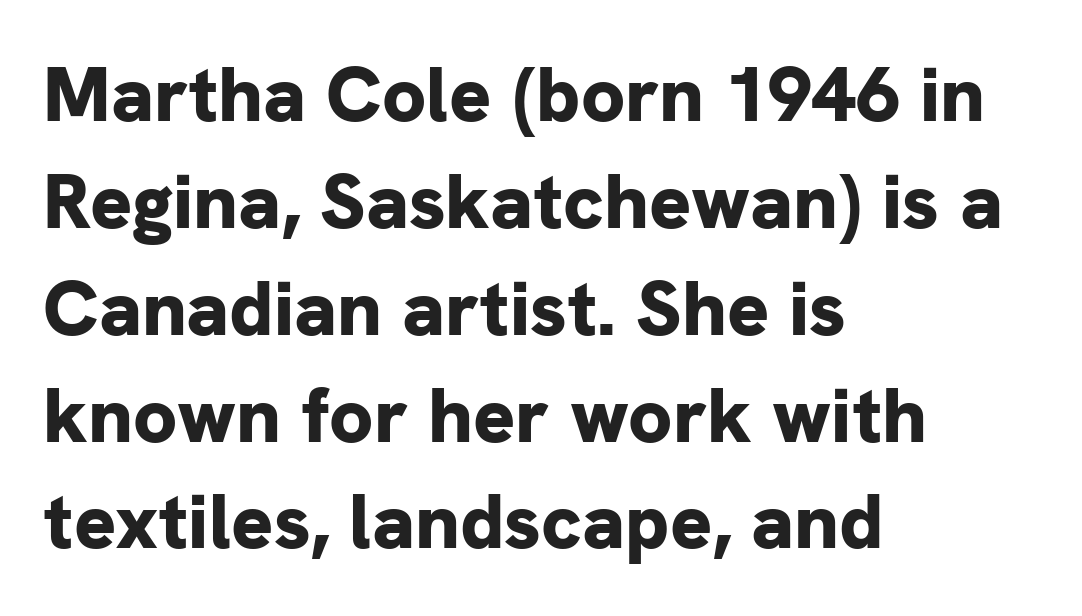
Typeset ragged right — the left edge is the straight one. The rendering shows plain stroke endings on the letterforms — a sans-serif design. Heavy, bold letterforms. Quick note: not italic, upright.
